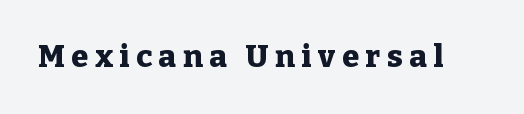
Plain, unruled lines of type. This is serif lettering, the kind often seen in printed books. Proportional: the letters do not fall into vertical columns. If you drew a line through each stem, it would be perfectly vertical.
